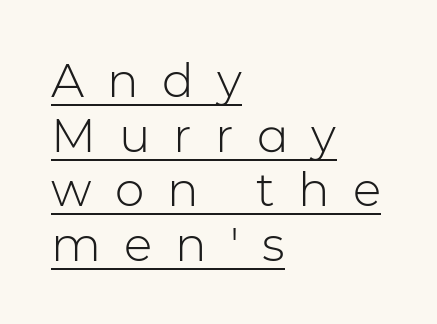
{"serif": "no", "italic": "no", "bold": "no", "weight": "light", "width": "normal", "stroke_contrast": "low", "x_height": "medium", "monospaced": "no", "underline": "yes", "align": "left", "line_spacing_ratio": 1.16, "letter_spacing": "wide", "letter_spacing_em": 0.49, "glyph_px": 47}
